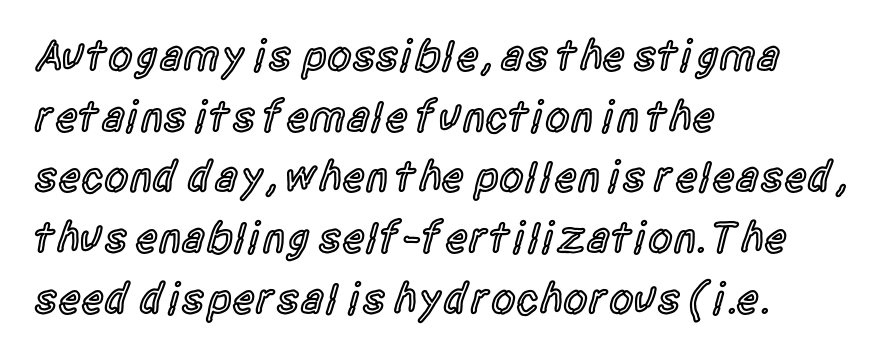
A typesetter would call this proportional, since set widths differ per character. In terms of letterspacing, this is plain default setting. This sample is left-justified, so line endings fall wherever the words run out. Line spacing here is normal. Decoration check: the copy has no underline.
